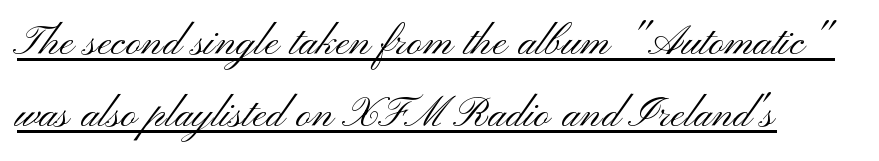
Q: Is the text bold? A: No.
Q: Is the text italic (slanted)? A: Yes.
Q: Is the typeface a serif or a sans-serif typeface? A: Sans-serif.
Q: Is the text underlined? A: Yes.
Q: How is the paragraph aligned? A: Left-aligned.
Q: Is the spacing between letters normal or unusually wide? A: Normal.
Q: Is the spacing between lines tight, normal or loose? A: Normal.
Q: Width (condensed, normal, or wide)? A: Wide.
Q: Stroke contrast? A: Medium.
Q: x-height? A: Small.
Q: Monospaced? A: No.
